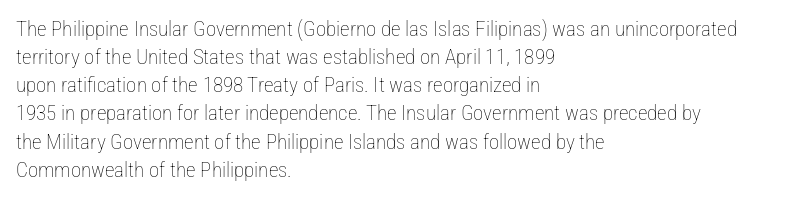
Visually the block forms a straight wall on the left and a jagged coastline on the right. Style check: upright. Bold? No — there's no thickening of the strokes. Notice how descenders clear the ascenders below comfortably — that's standard leading. Each word holds together tightly as a unit, with standard inter-letter gaps.
